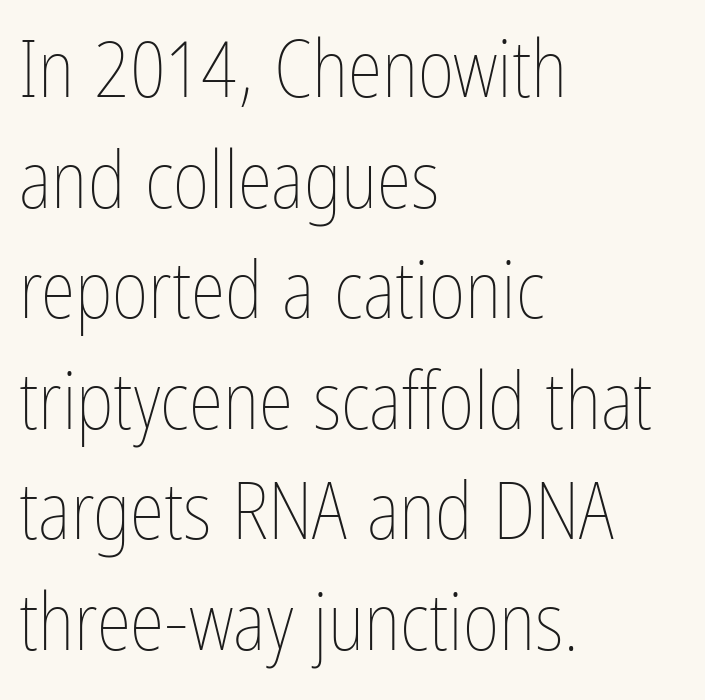
The rows are spaced the way most documents space them. Stroke mass is kept to a normal reading level or below. Tracking value appears to be zero — textbook default spacing. A student would call this left alignment; a typographer would say flush left, rag right. Do the characters align in a grid? No, the font is proportional.
